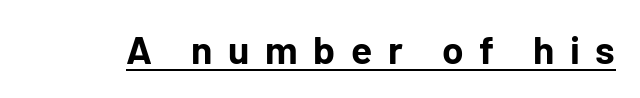
The image shows 39 px bold sans-serif type, upright; set unusually wide letter spacing (+0.4 em), underlined; low stroke contrast and a medium x-height.
